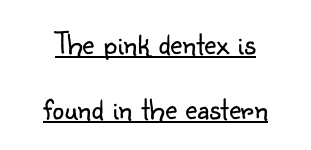
Q: Is the text bold? A: No.
Q: Is the text italic (slanted)? A: No, it is upright.
Q: Is the typeface a serif or a sans-serif typeface? A: Sans-serif.
Q: Is the text underlined? A: Yes.
Q: How is the paragraph aligned? A: Centered.
Q: Is the spacing between letters normal or unusually wide? A: Normal.
Q: Is the spacing between lines tight, normal or loose? A: Loose.
Q: Width (condensed, normal, or wide)? A: Normal.
Q: Stroke contrast? A: Low.
Q: x-height? A: Small.
Q: Monospaced? A: No.
